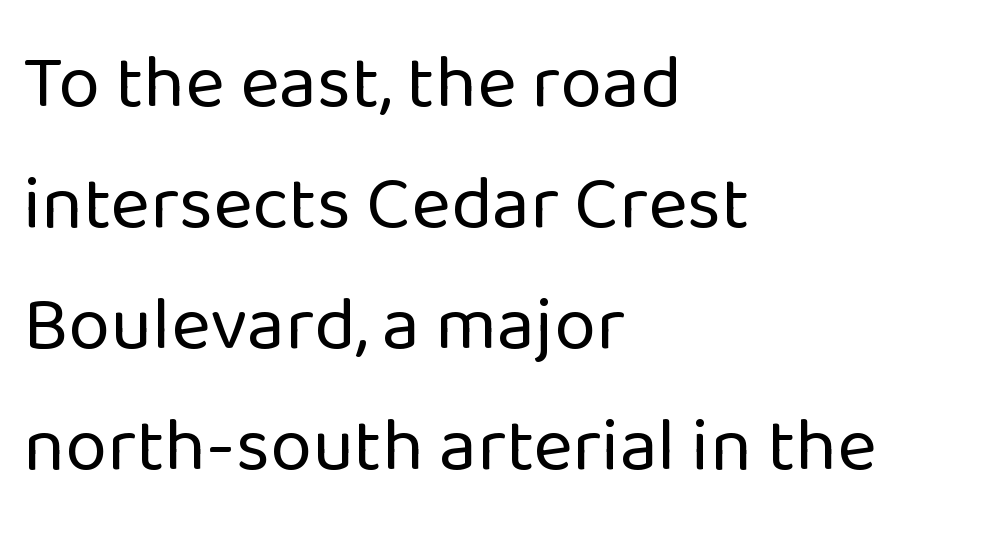
Check under the words: just untouched page. This sample has the flowing, uneven cadence of proportional lettering. Line spacing here is normal. Posture: vertical. Nothing sits at the stroke ends, so this counts as sans-serif. You could call the tracking neutral — neither tight nor loose.
